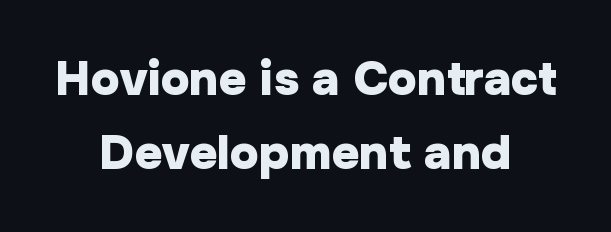
Q: Is the text bold? A: Yes.
Q: Is the text italic (slanted)? A: No, it is upright.
Q: Is the typeface a serif or a sans-serif typeface? A: Sans-serif.
Q: Is the text underlined? A: No.
Q: How is the paragraph aligned? A: Centered.
Q: Is the spacing between letters normal or unusually wide? A: Normal.
Q: Is the spacing between lines tight, normal or loose? A: Normal.
Q: Width (condensed, normal, or wide)? A: Normal.
Q: Stroke contrast? A: Low.
Q: x-height? A: Medium.
Q: Monospaced? A: No.
